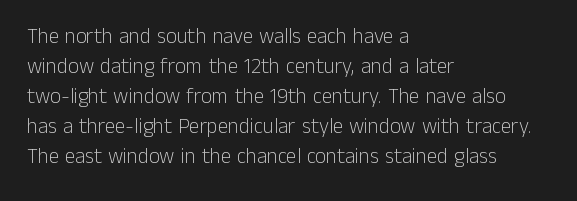
Compared with typical body copy, the letter spacing here is the same. The text block is weighted toward the left margin, trailing off unevenly rightward. The foot of each line stays bare and open. Evenly set lines give the paragraph a standard silhouette. Stroke thickness stays within the range of a standard reading face or lighter.
